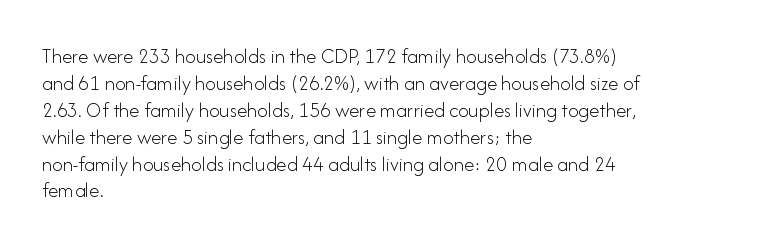
{"italic": "no", "bold": "no", "underline": "no", "align": "left", "line_spacing": "normal", "line_spacing_ratio": 1.28, "letter_spacing": "normal", "letter_spacing_em": 0.0, "glyph_px": 21}
